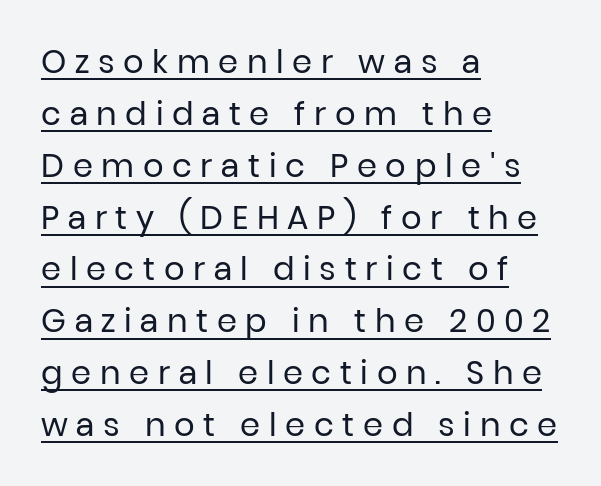
The image shows 32 px regular-weight sans-serif type, upright; set left-aligned, normal line spacing (1.62x), unusually wide letter spacing (+0.27 em), underlined; low stroke contrast and a medium x-height.
